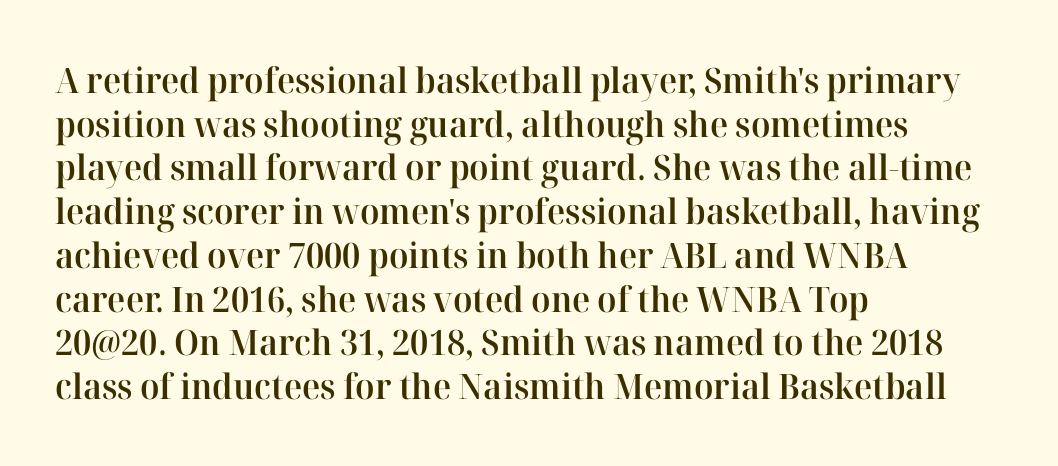
{"serif": "yes", "italic": "no", "bold": "semi", "weight": "semibold", "width": "normal", "stroke_contrast": "high", "x_height": "medium", "monospaced": "no", "underline": "no", "align": "left", "line_spacing": "normal", "line_spacing_ratio": 1.25, "letter_spacing": "normal", "letter_spacing_em": 0.0, "glyph_px": 35}
